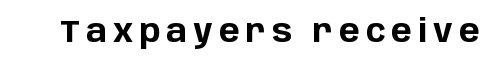
Q: Is the text bold? A: Yes.
Q: Is the text italic (slanted)? A: No, it is upright.
Q: Is the typeface a serif or a sans-serif typeface? A: Sans-serif.
Q: Is the text underlined? A: No.
Q: Is the spacing between letters normal or unusually wide? A: Unusually wide.
Q: Width (condensed, normal, or wide)? A: Normal.
Q: Stroke contrast? A: Low.
Q: x-height? A: Large.
Q: Monospaced? A: No.
